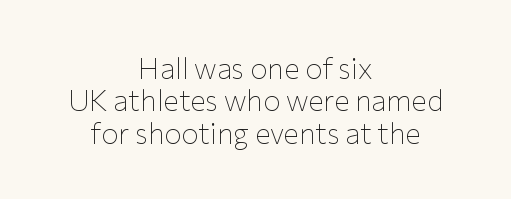
Q: Is the text bold? A: No.
Q: Is the text italic (slanted)? A: No, it is upright.
Q: Is the typeface a serif or a sans-serif typeface? A: Sans-serif.
Q: Is the text underlined? A: No.
Q: How is the paragraph aligned? A: Centered.
Q: Is the spacing between letters normal or unusually wide? A: Normal.
Q: Is the spacing between lines tight, normal or loose? A: Tight.
Q: Width (condensed, normal, or wide)? A: Normal.
Q: Stroke contrast? A: Low.
Q: x-height? A: Medium.
Q: Monospaced? A: No.
